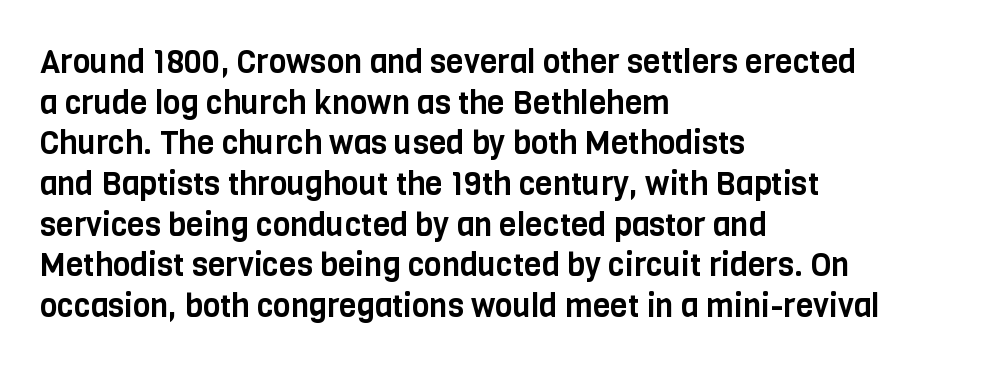
The image shows 32 px condensed sans-serif type, upright; set left-aligned, normal line spacing (1.27x), normal letter spacing, not underlined; low stroke contrast and a large x-height.
